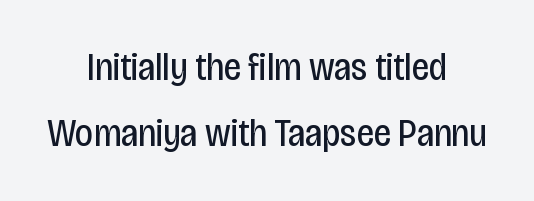
{"serif": "no", "italic": "no", "bold": "no", "weight": "regular", "width": "condensed", "stroke_contrast": "low", "x_height": "large", "monospaced": "no", "underline": "no", "align": "center", "line_spacing": "normal", "line_spacing_ratio": 1.7, "letter_spacing": "normal", "letter_spacing_em": 0.0, "glyph_px": 39}
